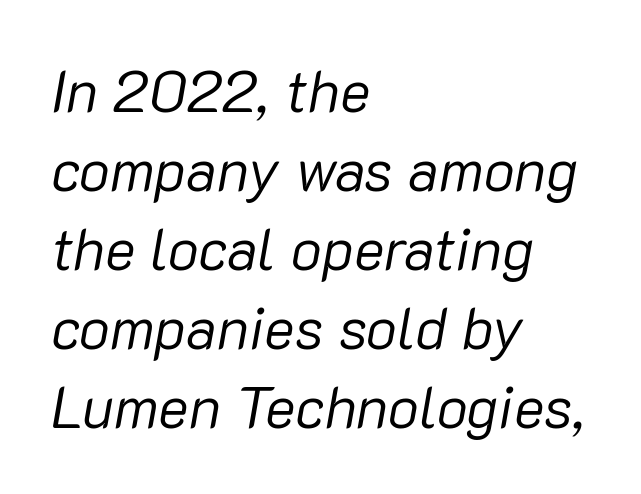
The zone under the glyphs is completely vacant. Proportional: the letters do not fall into vertical columns. Caption: standard tracking, unaltered. Summary of vertical rhythm: regular, with standard interline spacing.
